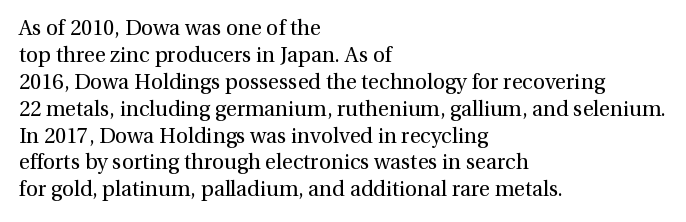
These lines keep a tight, regular rhythm from letter to letter. The rows are spaced the way most documents space them. Nothing heavy about these letters — not bold at all. A roman cut, with each character standing at attention. Check under the words: just untouched page. All the whitespace from short lines collects on the right.
